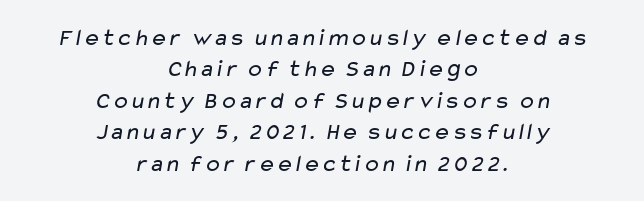
The image shows 24 px text type; set centered, normal line spacing (1.31x), normal letter spacing, not underlined.
